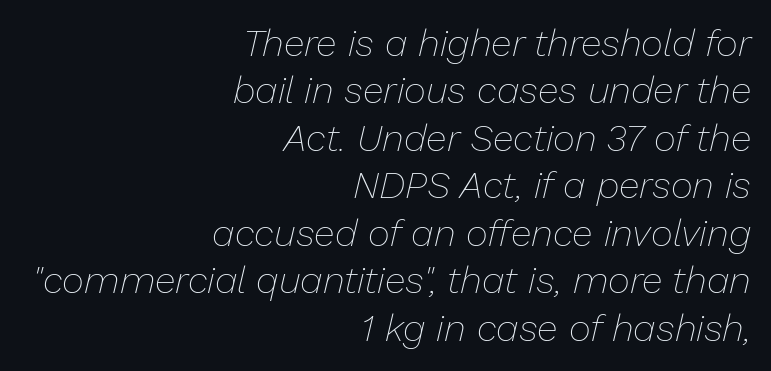
The rows are spaced the way most documents space them. Underline: absent. The letters sit at their default tracking, neither squeezed nor spread. Ink coverage per letter is moderate at most.
